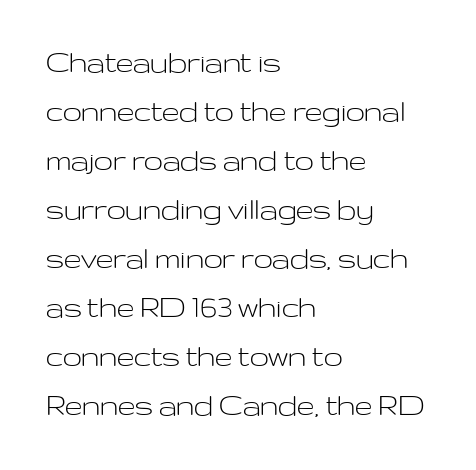
{"serif": "no", "italic": "no", "bold": "no", "weight": "light", "width": "wide", "stroke_contrast": "low", "x_height": "medium", "monospaced": "no", "underline": "no", "align": "left", "line_spacing": "normal", "line_spacing_ratio": 1.44, "letter_spacing": "normal", "letter_spacing_em": 0.0, "glyph_px": 34}
